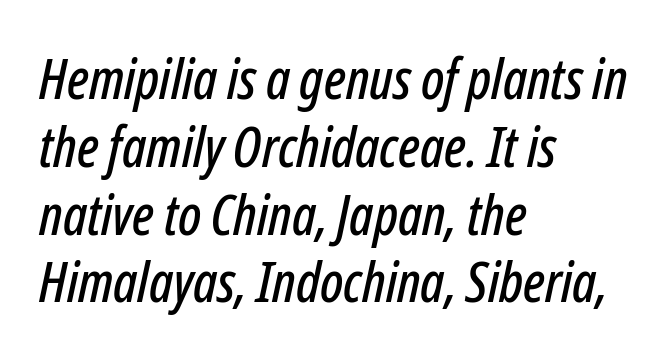
The image shows 56 px condensed type, italic (leaning right); set left-aligned, line spacing 1.21x, normal letter spacing, not underlined; low stroke contrast and a medium x-height.
